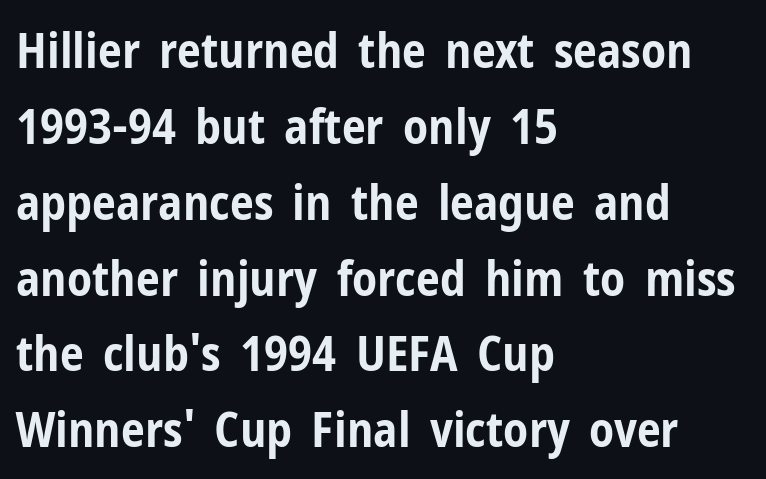
The image shows 48 px bold, condensed sans-serif type, upright; set left-aligned, normal line spacing (1.58x), normal letter spacing, not underlined; low stroke contrast and a medium x-height.
